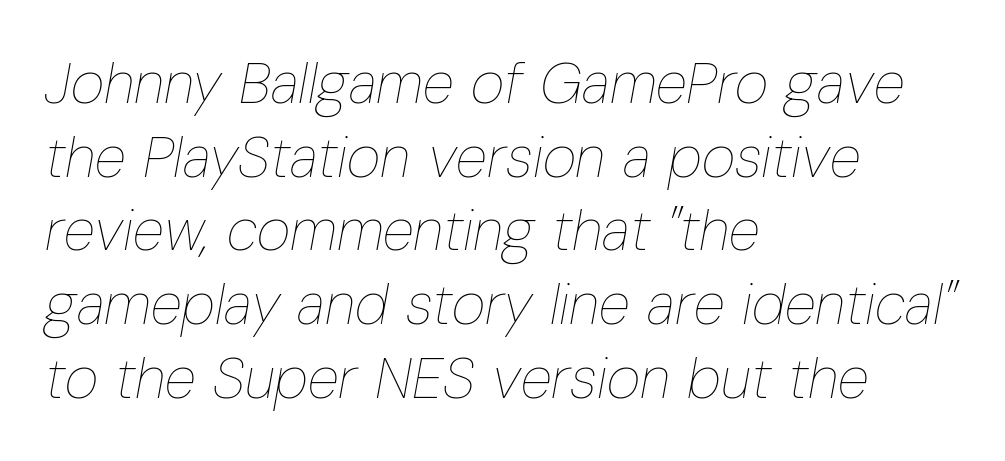
The image shows 58 px thin, condensed type, italic (leaning right); set left-aligned, normal line spacing (1.27x), normal letter spacing, not underlined; low stroke contrast and a medium x-height.
